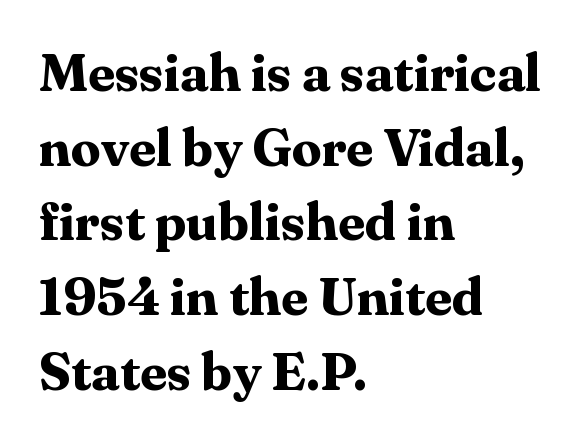
Quick note: not italic, upright. How heavy is the stroke? Heavy — this is a bold. In terms of letterspacing, this is plain default setting. Is this a fixed-width face? No — the glyphs have proportional, varying widths. The paragraph shown leans on its left margin. Just letters on the line, the space beneath them empty.
